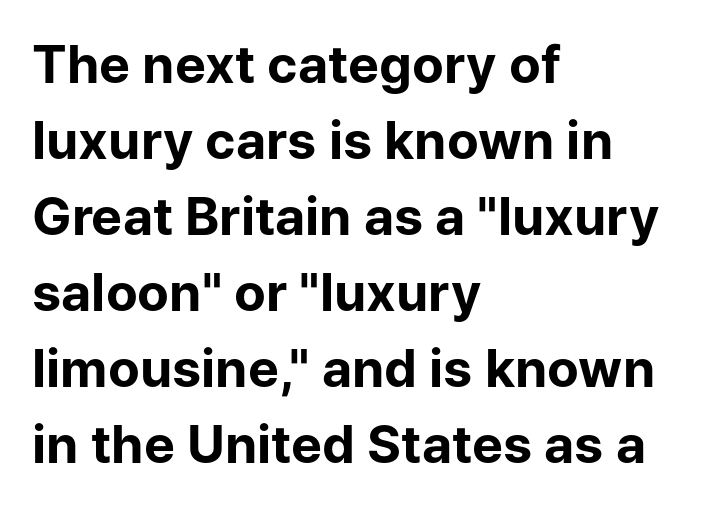
Q: Is the text bold? A: Yes.
Q: Is the text italic (slanted)? A: No, it is upright.
Q: Is the typeface a serif or a sans-serif typeface? A: Sans-serif.
Q: Is the text underlined? A: No.
Q: How is the paragraph aligned? A: Left-aligned.
Q: Is the spacing between letters normal or unusually wide? A: Normal.
Q: Is the spacing between lines tight, normal or loose? A: Normal.
Q: Width (condensed, normal, or wide)? A: Normal.
Q: Stroke contrast? A: Low.
Q: x-height? A: Medium.
Q: Monospaced? A: No.
